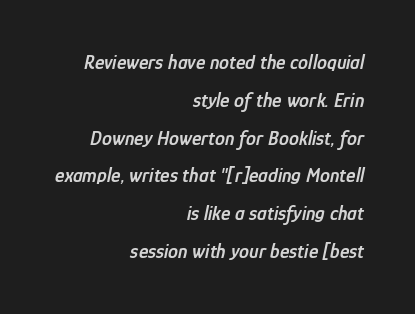
{"italic": "yes", "lean": "right", "slant_degrees": 12, "bold": "semi", "underline": "no", "align": "right", "line_spacing_ratio": 1.89, "letter_spacing": "normal", "letter_spacing_em": 0.0, "glyph_px": 20}
